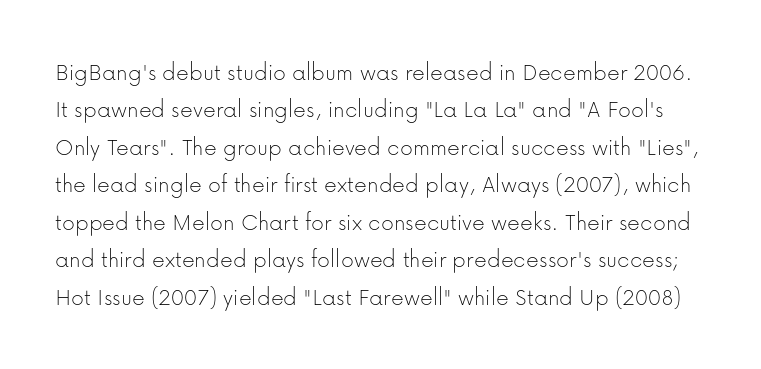
Style check: upright. Descenders are the only things crossing below the line. Stems here are at most as thick as an everyday book face. In terms of letterspacing, this is plain default setting. Vertical spacing — default.
